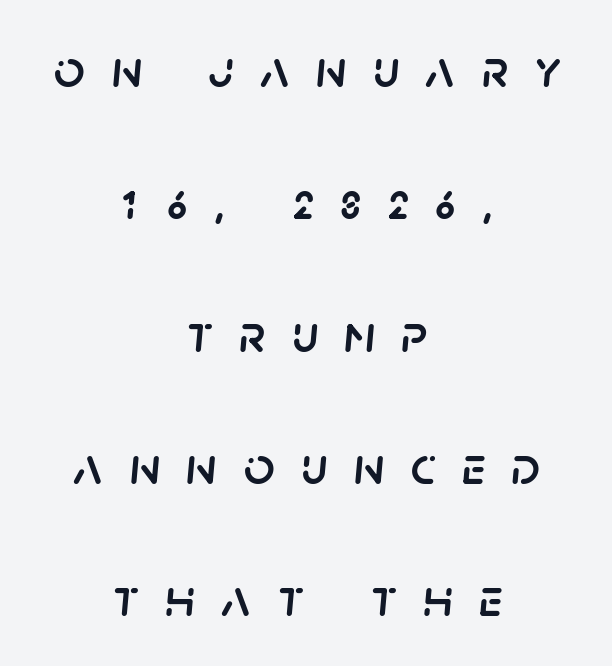
{"italic": "yes", "lean": "right", "slant_degrees": 5, "width": "normal", "stroke_contrast": "low", "x_height": "large", "monospaced": "no", "underline": "no", "align": "center", "line_spacing": "loose", "line_spacing_ratio": 2.45, "letter_spacing": "wide", "letter_spacing_em": 0.49, "glyph_px": 54}
